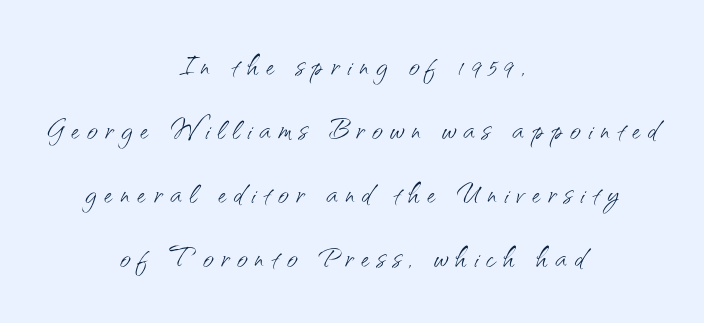
The image shows 37 px light sans-serif type; set centered, line spacing 1.73x, unusually wide letter spacing (+0.21 em), not underlined; medium stroke contrast and a small x-height.
